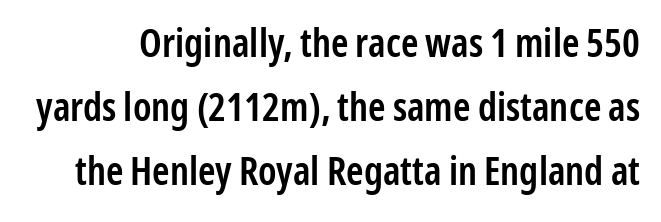
The image shows 39 px semibold, condensed sans-serif type, upright; set normal line spacing (1.64x), normal letter spacing, not underlined; low stroke contrast and a medium x-height.
